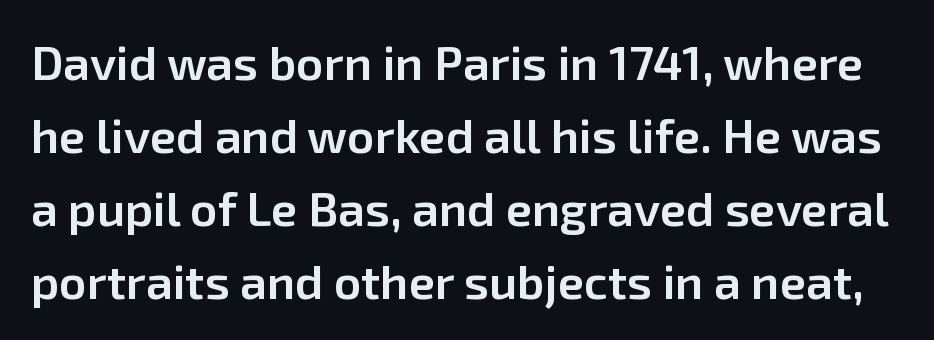
The line texture is even and compact thanks to regular tracking. Proportional: the letters do not fall into vertical columns. The designer left line spacing at the default. Ordinary non-slanted type is in use. Weight: semibold (demi).
